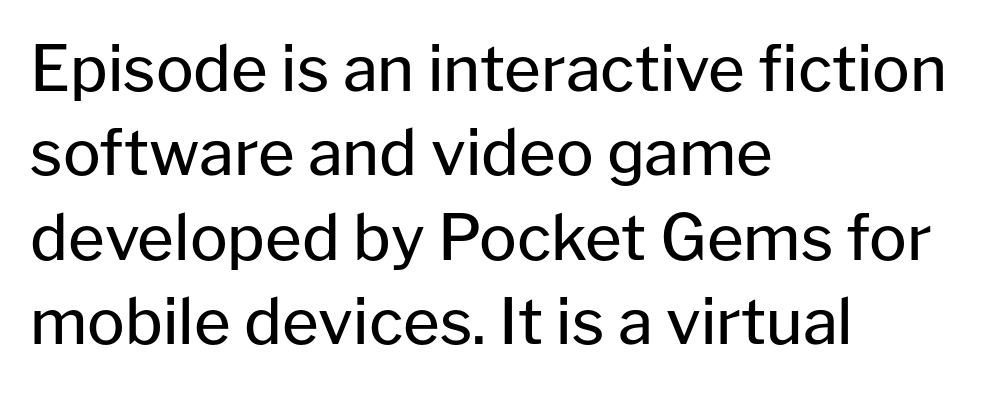
{"serif": "no", "italic": "no", "bold": "no", "weight": "regular", "width": "normal", "stroke_contrast": "low", "x_height": "medium", "monospaced": "no", "underline": "no", "align": "left", "line_spacing": "normal", "line_spacing_ratio": 1.34, "letter_spacing": "normal", "letter_spacing_em": 0.0, "glyph_px": 63}
